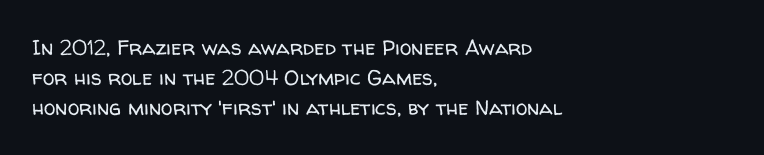
Q: Is the text bold? A: No.
Q: Is the text italic (slanted)? A: No, it is upright.
Q: Is the text underlined? A: No.
Q: How is the paragraph aligned? A: Left-aligned.
Q: Is the spacing between letters normal or unusually wide? A: Normal.
Q: Is the spacing between lines tight, normal or loose? A: Normal.
